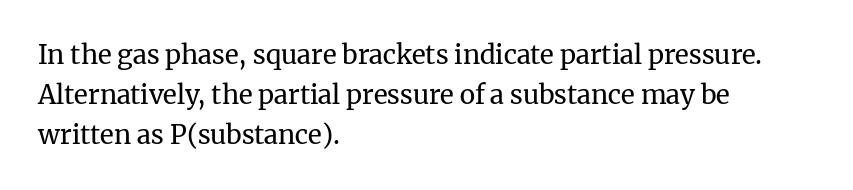
Nobody touched the tracking dial on this one. Line starts are locked; line ends wander. The block of text has a typical density, with ordinary space between rows. The glyphs are unaccompanied by any horizontal stroke below them. Notice how the stems are strictly vertical — no italics here. These glyphs show unthickened strokes, regular width or finer.
